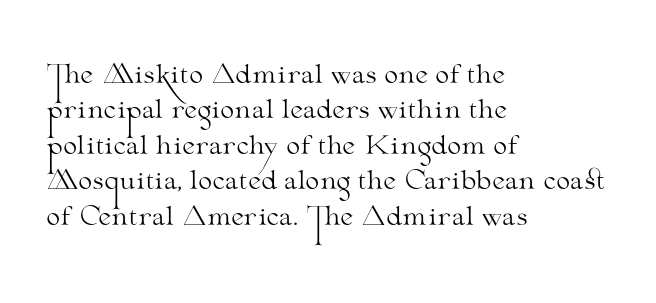
The image shows 25 px text type, upright; set left-aligned, normal line spacing (1.42x), normal letter spacing, not underlined.
